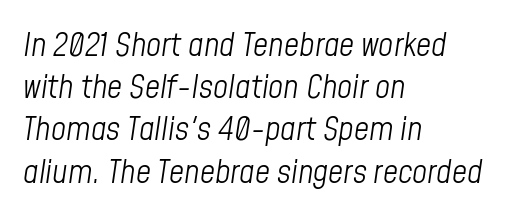
{"italic": "yes", "lean": "right", "slant_degrees": 8, "bold": "no", "weight": "light", "width": "condensed", "stroke_contrast": "low", "x_height": "medium", "monospaced": "no", "underline": "no", "align": "left", "line_spacing": "normal", "line_spacing_ratio": 1.28, "letter_spacing": "normal", "letter_spacing_em": 0.0, "glyph_px": 33}
